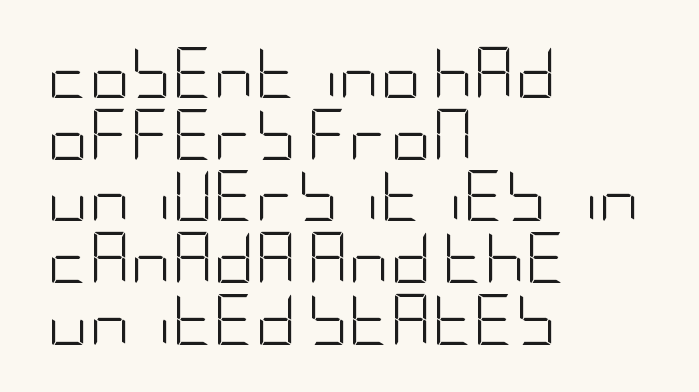
Q: Is the text bold? A: No.
Q: Is the text italic (slanted)? A: No, it is upright.
Q: Is the typeface a serif or a sans-serif typeface? A: Sans-serif.
Q: Is the text underlined? A: No.
Q: How is the paragraph aligned? A: Left-aligned.
Q: Is the spacing between letters normal or unusually wide? A: Normal.
Q: Width (condensed, normal, or wide)? A: Condensed.
Q: Stroke contrast? A: Low.
Q: x-height? A: Large.
